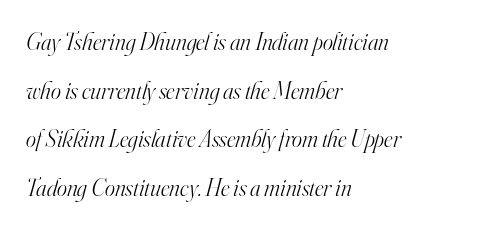
{"italic": "yes", "lean": "right", "slant_degrees": 16, "bold": "no", "underline": "no", "align": "left", "line_spacing": "loose", "line_spacing_ratio": 2.03, "letter_spacing": "normal", "letter_spacing_em": 0.0, "glyph_px": 24}
